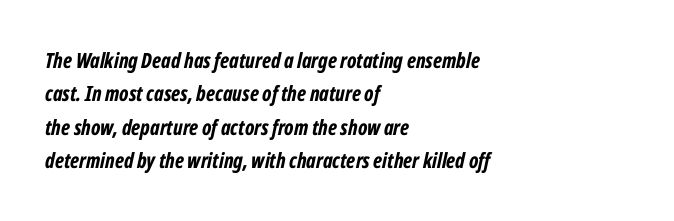
Honestly, the letter spacing is just normal — you wouldn't notice it. This sample is left-justified, so line endings fall wherever the words run out. Does the lettering tilt? It does — this is italic. The designer left line spacing at the default. Descenders hang freely into open space.
